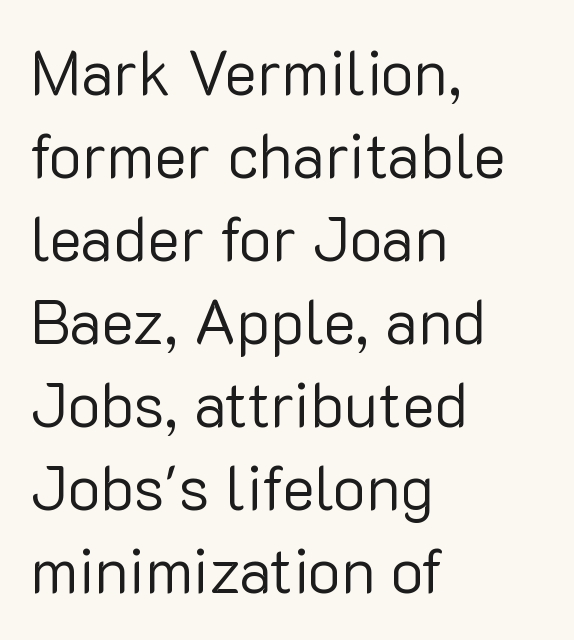
{"serif": "no", "italic": "no", "bold": "no", "weight": "regular", "width": "normal", "stroke_contrast": "low", "x_height": "medium", "monospaced": "no", "underline": "no", "align": "left", "line_spacing": "normal", "line_spacing_ratio": 1.34, "letter_spacing": "normal", "letter_spacing_em": 0.0, "glyph_px": 62}
